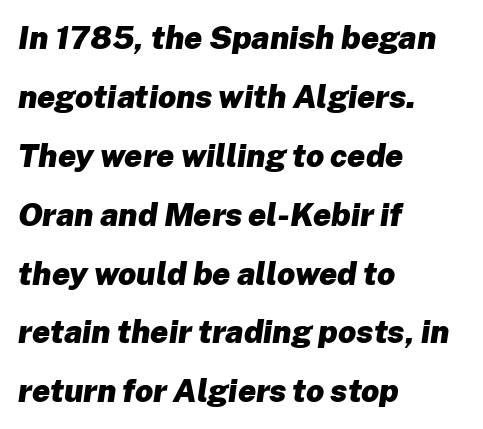
Q: Is the text bold? A: Yes.
Q: Is the text italic (slanted)? A: Yes, it leans right by about 8 degrees.
Q: Is the text underlined? A: No.
Q: How is the paragraph aligned? A: Left-aligned.
Q: Is the spacing between letters normal or unusually wide? A: Normal.
Q: Width (condensed, normal, or wide)? A: Normal.
Q: Stroke contrast? A: Low.
Q: x-height? A: Medium.
Q: Monospaced? A: No.
